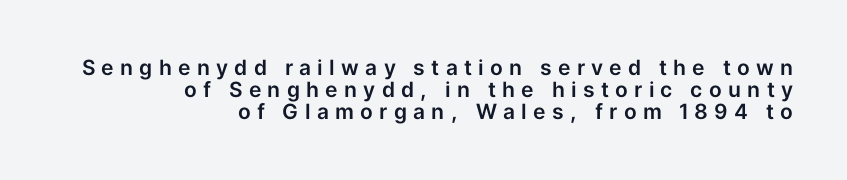
Q: Is the text italic (slanted)? A: No, it is upright.
Q: Is the text underlined? A: No.
Q: How is the paragraph aligned? A: Right-aligned.
Q: Is the spacing between letters normal or unusually wide? A: Unusually wide.
Q: Is the spacing between lines tight, normal or loose? A: Tight.
